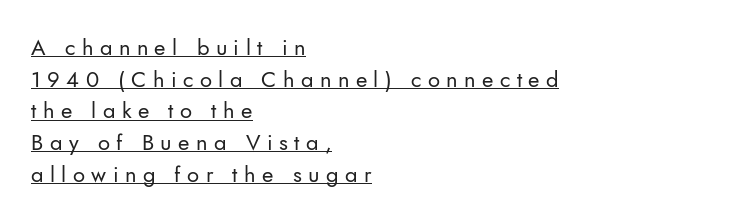
The image shows 22 px text type, upright; set left-aligned, normal line spacing (1.44x), unusually wide letter spacing (+0.29 em), underlined.
